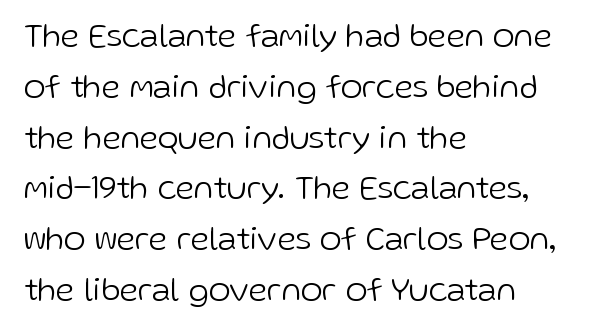
Q: Is the text bold? A: No.
Q: Is the text italic (slanted)? A: No, it is upright.
Q: Is the typeface a serif or a sans-serif typeface? A: Sans-serif.
Q: Is the text underlined? A: No.
Q: How is the paragraph aligned? A: Left-aligned.
Q: Is the spacing between letters normal or unusually wide? A: Normal.
Q: Is the spacing between lines tight, normal or loose? A: Normal.
Q: Width (condensed, normal, or wide)? A: Normal.
Q: Stroke contrast? A: Low.
Q: x-height? A: Medium.
Q: Monospaced? A: No.
